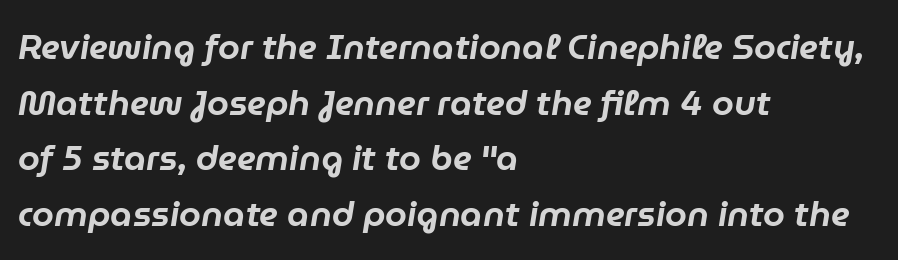
The image shows 35 px text type, italic (leaning right); set left-aligned, normal line spacing (1.59x), normal letter spacing, not underlined; low stroke contrast and a medium x-height.
